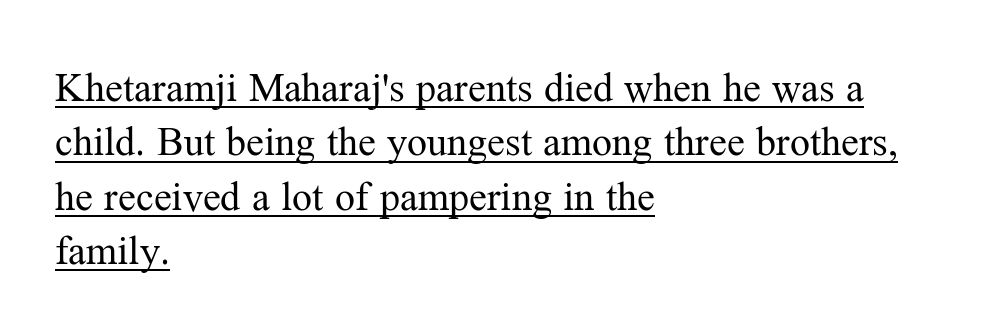
These lines are set flush left with a ragged right edge. This sample uses an upright cut, with every glyph sitting square on the baseline. Here the designer chose a conventional face with non-uniform glyph widths. Letter spacing: default. Old-style or modern, the face here clearly has serifs. This reads as an unemphasized weight, regular at the heaviest.
